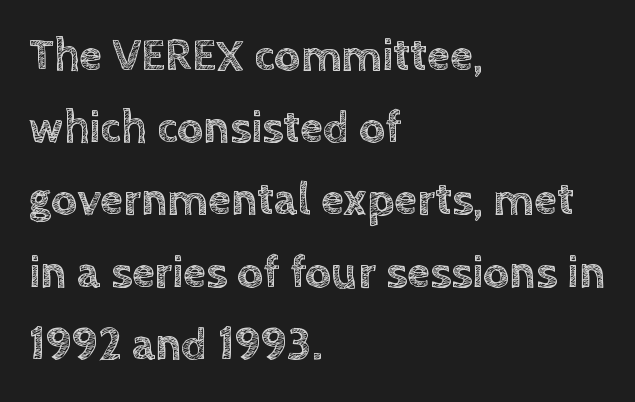
{"italic": "no", "width": "normal", "x_height": "large", "monospaced": "no", "underline": "no", "align": "left", "line_spacing": "normal", "line_spacing_ratio": 1.57, "letter_spacing": "normal", "letter_spacing_em": 0.0, "glyph_px": 46}
